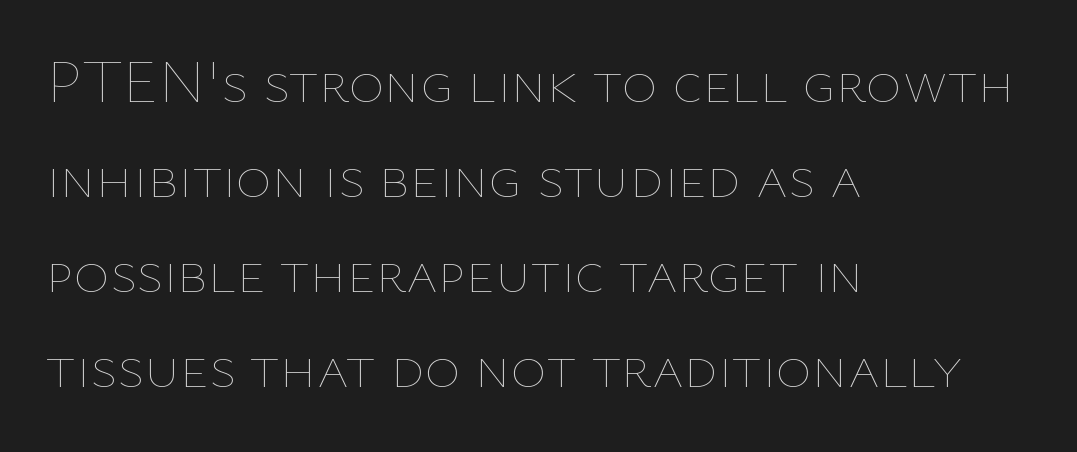
Q: Is the text bold? A: No.
Q: Is the text italic (slanted)? A: No, it is upright.
Q: Is the text underlined? A: No.
Q: How is the paragraph aligned? A: Left-aligned.
Q: Is the spacing between letters normal or unusually wide? A: Normal.
Q: Is the spacing between lines tight, normal or loose? A: Normal.
Q: Width (condensed, normal, or wide)? A: Normal.
Q: Stroke contrast? A: Low.
Q: x-height? A: Medium.
Q: Monospaced? A: No.
